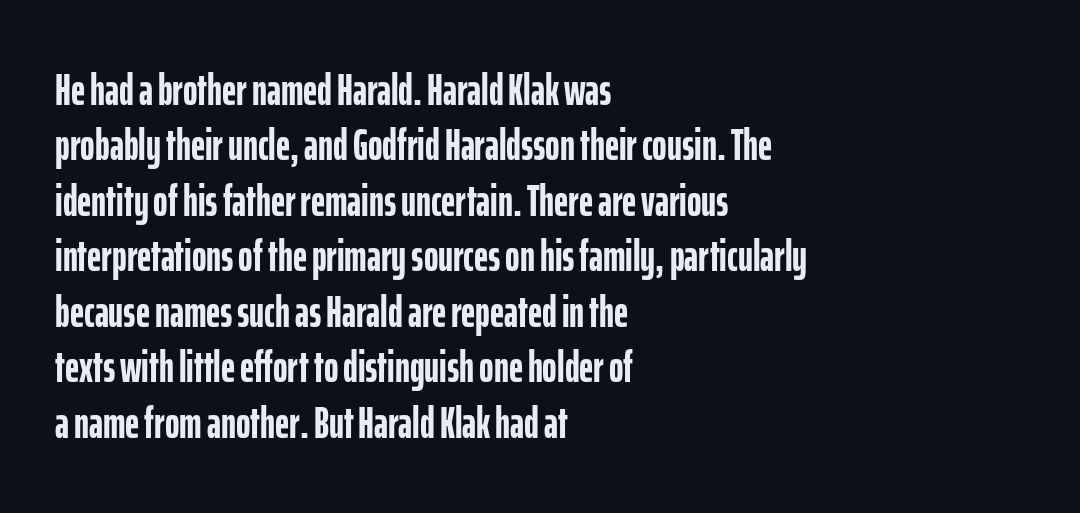
The image shows 44 px semibold, condensed sans-serif type, upright; set left-aligned, normal line spacing (1.26x), normal letter spacing, not underlined; low stroke contrast and a medium x-height.
